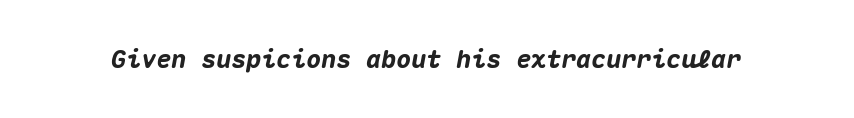
Emphasis by weight is at full strength: bold. Observe the lean: these are italic letterforms. Underlining? Definitely not there. Observe the ordinary spacing: letters are neighbours, not strangers.
